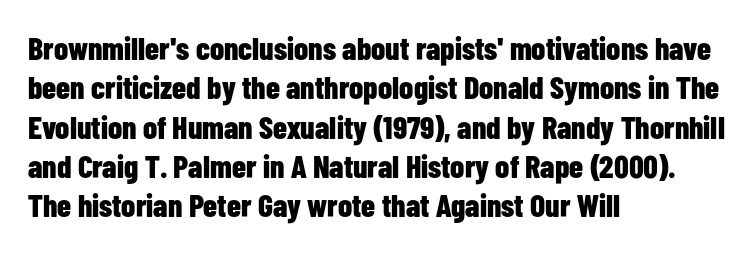
Italic? Not at all — the glyphs are vertical. Rule under the text: the space is simply empty. Unlike a traditional serif, this face leaves its strokes unadorned. In CSS terms this would be text-align: left. The line texture is even and compact thanks to regular tracking.
